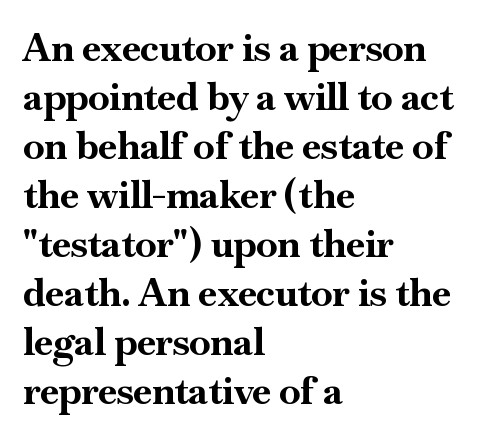
Inter-character spacing is left at the font's built-in metrics. As a designer I'd log this as weight 700, bold. Left-aligned paragraph, ragged on the right. Students, observe: this is what conventionally led text looks like.
